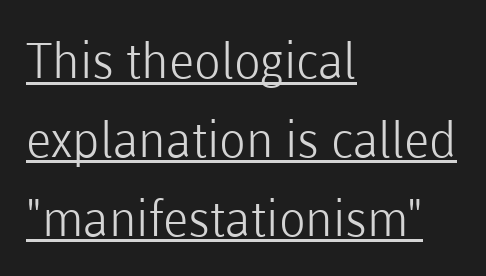
Q: Is the text bold? A: No.
Q: Is the text italic (slanted)? A: No, it is upright.
Q: Is the typeface a serif or a sans-serif typeface? A: Sans-serif.
Q: Is the text underlined? A: Yes.
Q: How is the paragraph aligned? A: Left-aligned.
Q: Is the spacing between letters normal or unusually wide? A: Normal.
Q: Is the spacing between lines tight, normal or loose? A: Normal.
Q: Width (condensed, normal, or wide)? A: Normal.
Q: Stroke contrast? A: Low.
Q: x-height? A: Medium.
Q: Monospaced? A: No.
